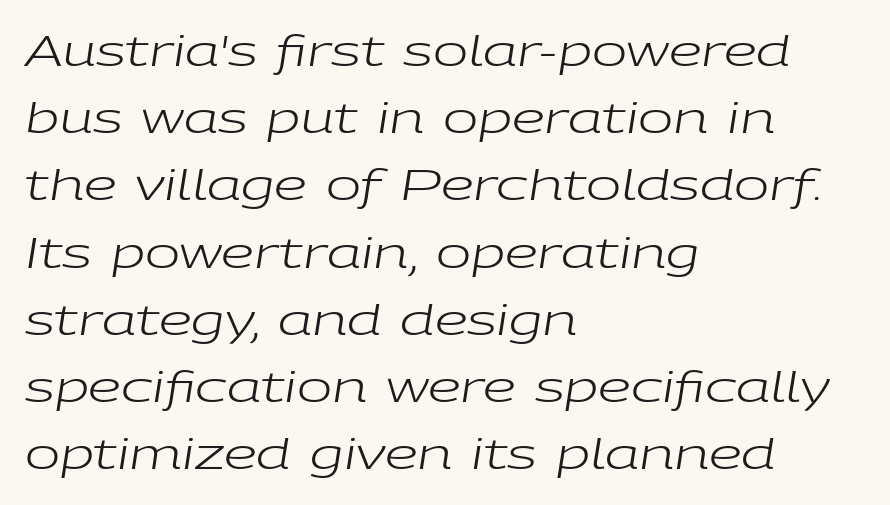
Compared with typical paragraphs, the rows here are spaced about the same. Underlining? Definitely not there. Slant detected: the letters are inclined. Each stroke keeps to a modest, everyday thickness or less. Honestly, the letter spacing is just normal — you wouldn't notice it. The passage is arranged the way most books set body copy — flush left.
